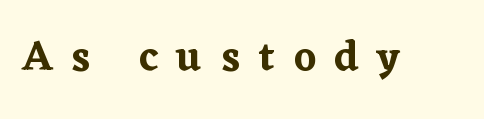
I'd call this a serif setting — the letters wear small feet. This sample has the flowing, uneven cadence of proportional lettering. The zone under the glyphs is completely vacant. Posture: straight, roman, zero tilt. Compared with typical body copy, the letter spacing here is much looser.
